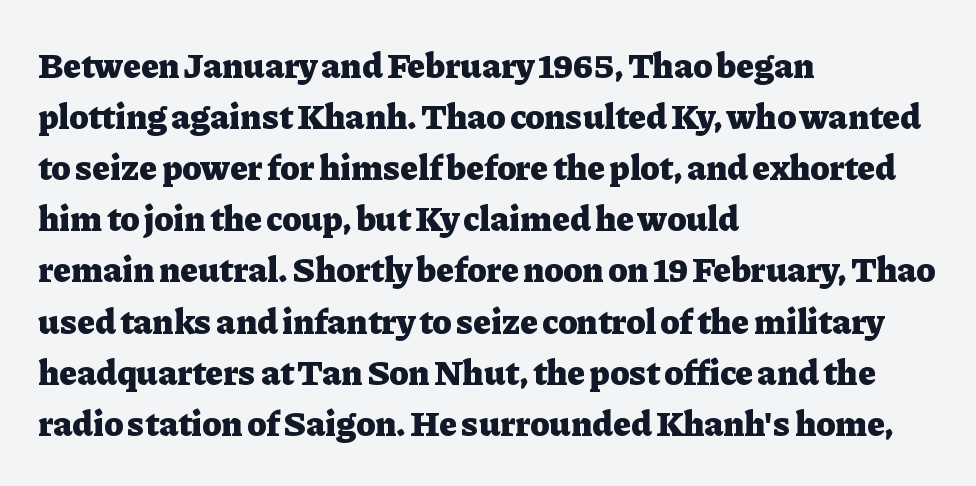
The image shows 36 px heavy serif type, upright; set left-aligned, normal line spacing (1.42x), normal letter spacing, not underlined; low stroke contrast and a medium x-height.
